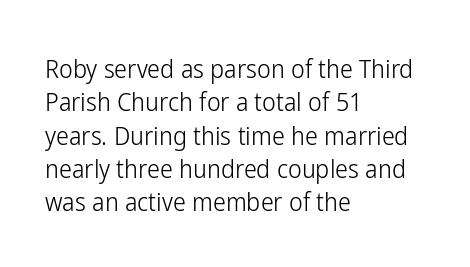
The image shows 26 px text type, upright; set left-aligned, normal line spacing (1.28x), normal letter spacing, not underlined.
